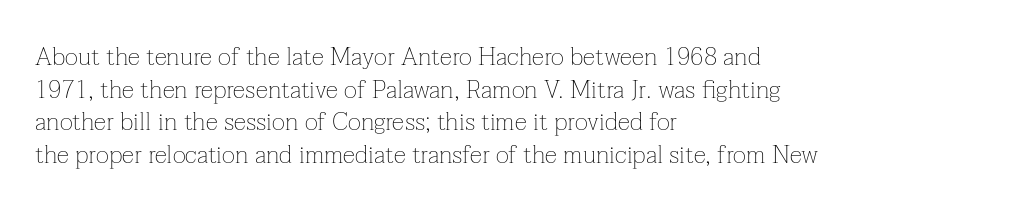
What's the leading like? Ordinary, nothing unusual. The passage shown has conventional tracking throughout. The typography opts for an upright posture over an oblique one. The passage is arranged the way most books set body copy — flush left.
